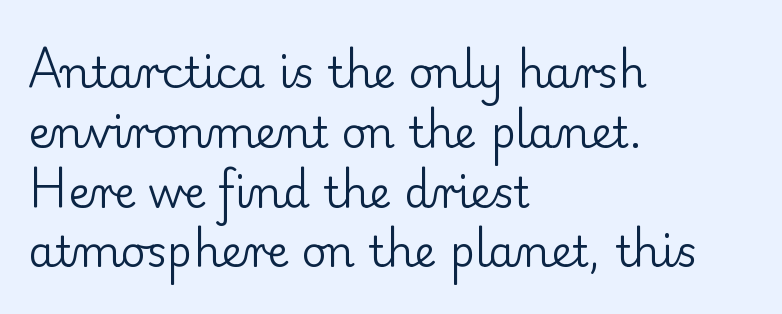
Q: Is the text bold? A: No.
Q: Is the text italic (slanted)? A: No, it is upright.
Q: Is the typeface a serif or a sans-serif typeface? A: Serif.
Q: Is the text underlined? A: No.
Q: How is the paragraph aligned? A: Left-aligned.
Q: Is the spacing between letters normal or unusually wide? A: Normal.
Q: Is the spacing between lines tight, normal or loose? A: Normal.
Q: Width (condensed, normal, or wide)? A: Normal.
Q: Stroke contrast? A: Low.
Q: x-height? A: Small.
Q: Monospaced? A: No.
